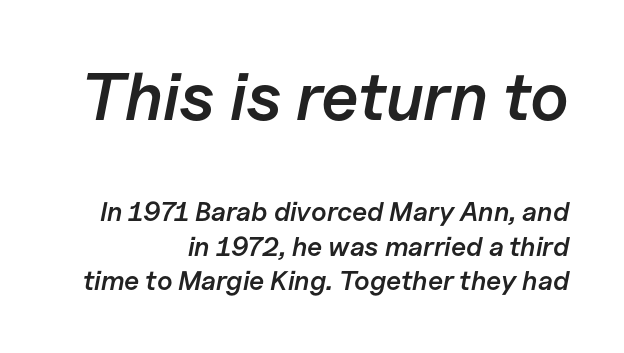
{"italic": "yes", "lean": "right", "slant_degrees": 11, "bold": "semi", "weight": "semibold", "width": "normal", "stroke_contrast": "low", "x_height": "medium", "monospaced": "no", "underline": "no", "align": "right", "line_spacing": "normal", "line_spacing_ratio": 1.28, "letter_spacing": "normal", "letter_spacing_em": 0.0, "larger_block": "first", "size_ratio": 2.48, "glyph_px": 67}
